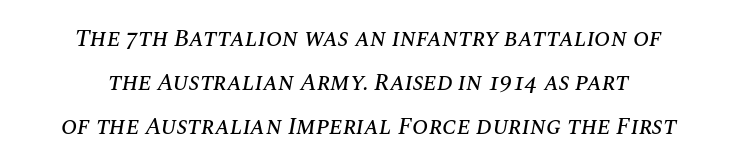
The image shows 24 px text type, italic (leaning right); set centered, line spacing 1.83x, normal letter spacing, not underlined.
